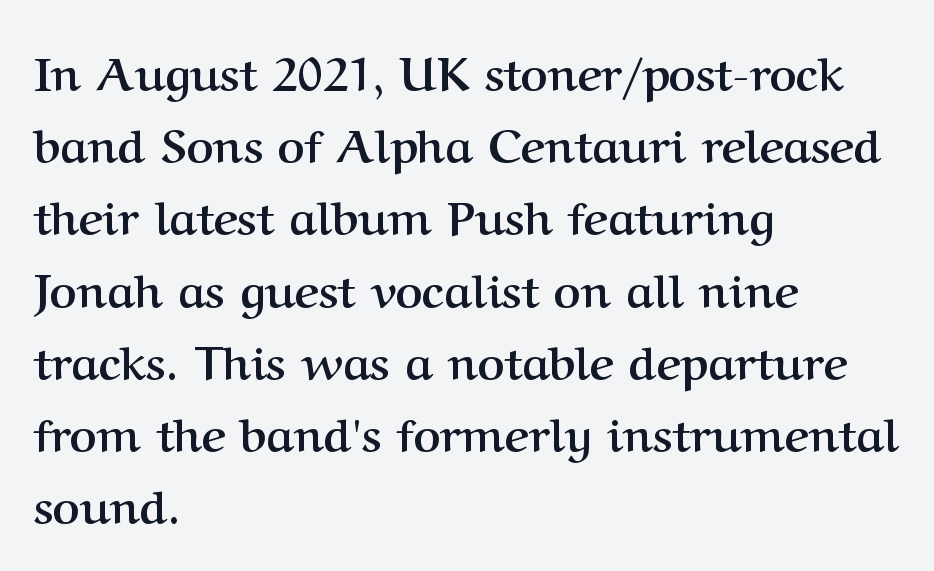
The letterforms sit shoulder to shoulder at normal distance. Thick stems and heavy bowls — unmistakably bold. Does the type have serifs? Yes, each stem ends in a small foot. This is roman type, the default non-slanted kind.
